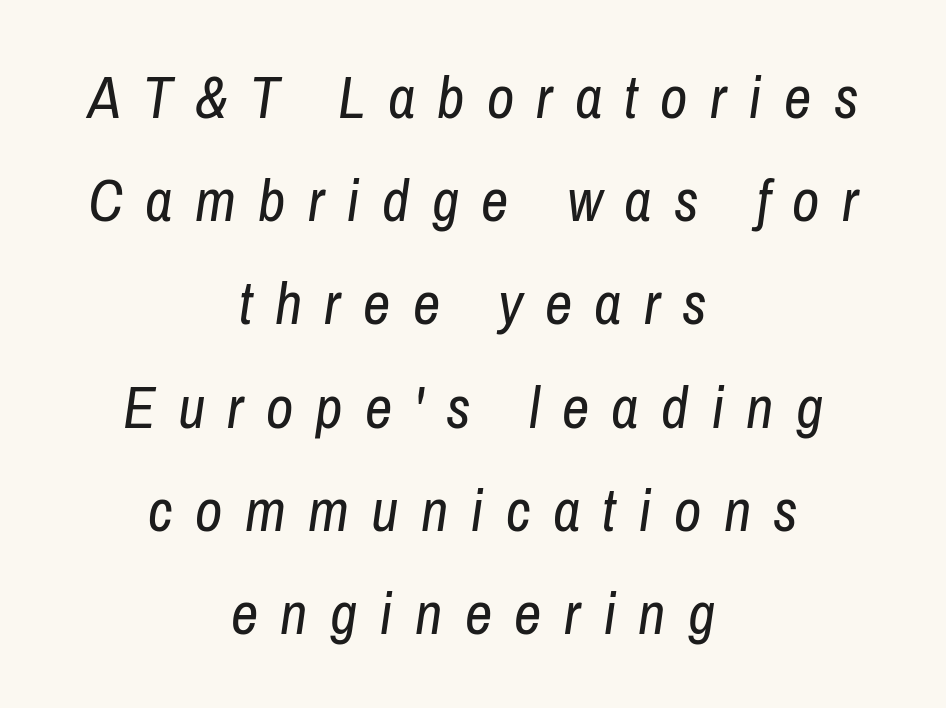
Compared with ordinary roman type, these characters are visibly tilted. Alignment: centered. Honestly, the letter spacing is so wide it's the main thing you notice. Each row of text sits above clean, open space. Stroke mass is kept to a normal reading level or below.
